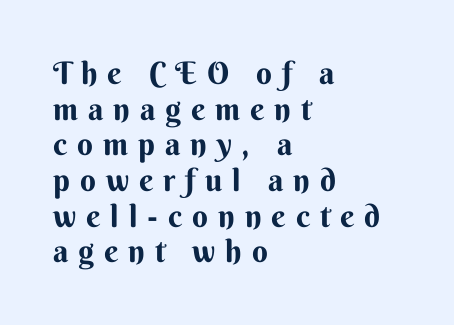
Italic: no, the glyphs are upright roman. Do the characters align in a grid? No, the font is proportional. Vertical spacing — tight. Casual observation: everything's shoved over to the left. This sample uses expanded letter spacing, leaving extra air between glyphs. The characters display no serif detailing; their extremities are plain.
